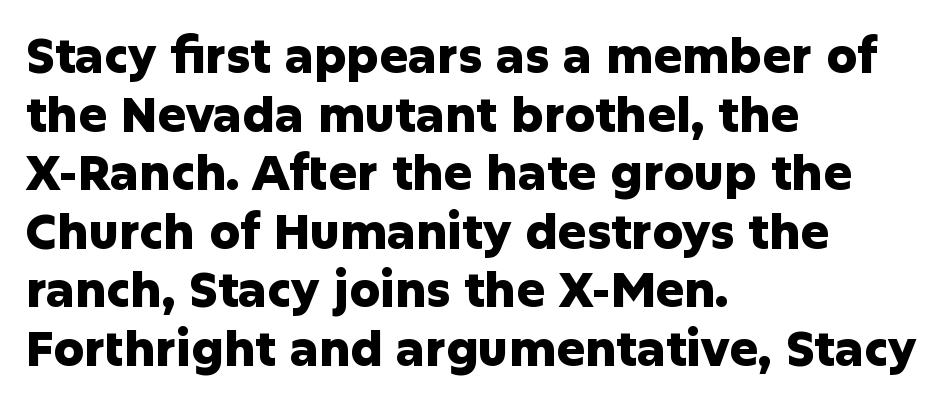
The image shows 48 px heavy sans-serif type, upright; set left-aligned, line spacing 1.22x, normal letter spacing, not underlined; low stroke contrast and a medium x-height.
